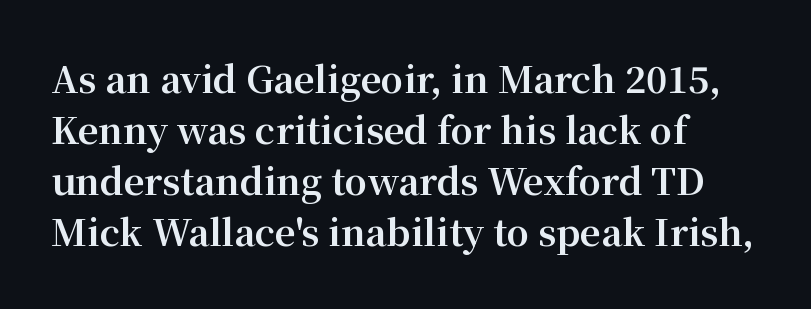
The image shows 36 px bold serif type, upright; set left-aligned, normal line spacing (1.42x), normal letter spacing, not underlined; medium stroke contrast and a medium x-height.
